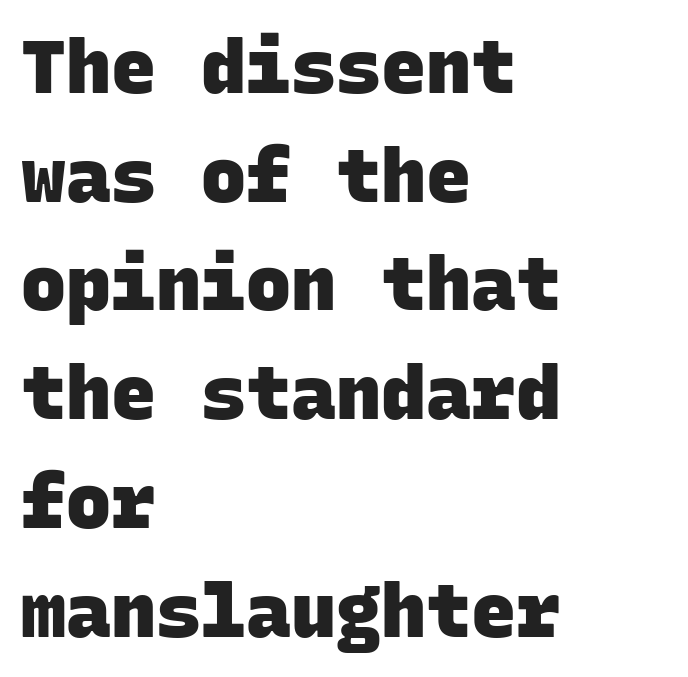
Q: Is the text bold? A: Yes.
Q: Is the typeface a serif or a sans-serif typeface? A: Sans-serif.
Q: Is the text underlined? A: No.
Q: How is the paragraph aligned? A: Left-aligned.
Q: Is the spacing between letters normal or unusually wide? A: Normal.
Q: Is the spacing between lines tight, normal or loose? A: Normal.
Q: Width (condensed, normal, or wide)? A: Normal.
Q: Stroke contrast? A: Low.
Q: x-height? A: Large.
Q: Monospaced? A: Yes.
